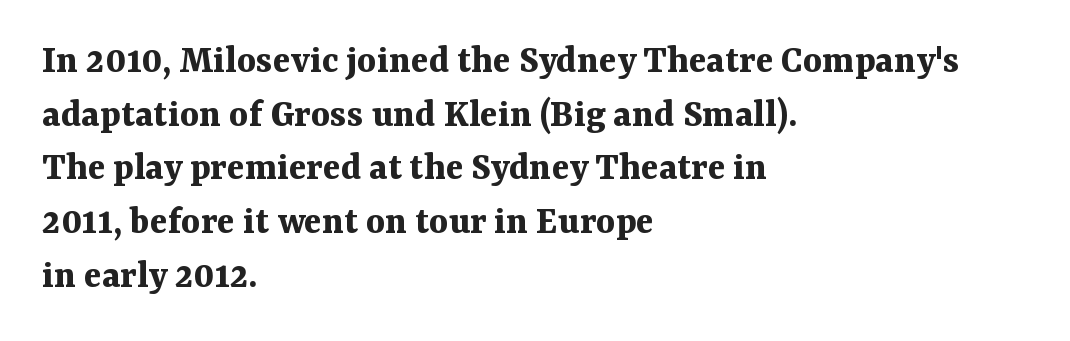
Leading matches the norm, producing a regular column. A bare baseline throughout the passage. In terms of letterform style, serifs are clearly present. Every stem runs plumb, perpendicular to the baseline. Students, note that the glyphs here touch the page at normal intervals.
